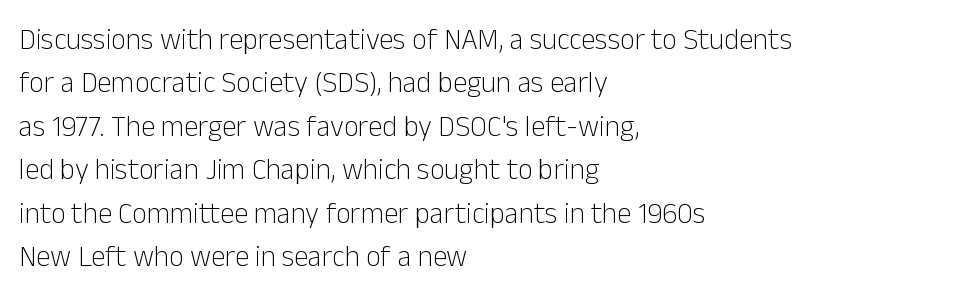
{"serif": "no", "italic": "no", "bold": "no", "weight": "light", "width": "normal", "stroke_contrast": "low", "x_height": "medium", "monospaced": "no", "underline": "no", "align": "left", "line_spacing": "normal", "line_spacing_ratio": 1.5, "letter_spacing": "normal", "letter_spacing_em": 0.0, "glyph_px": 29}
